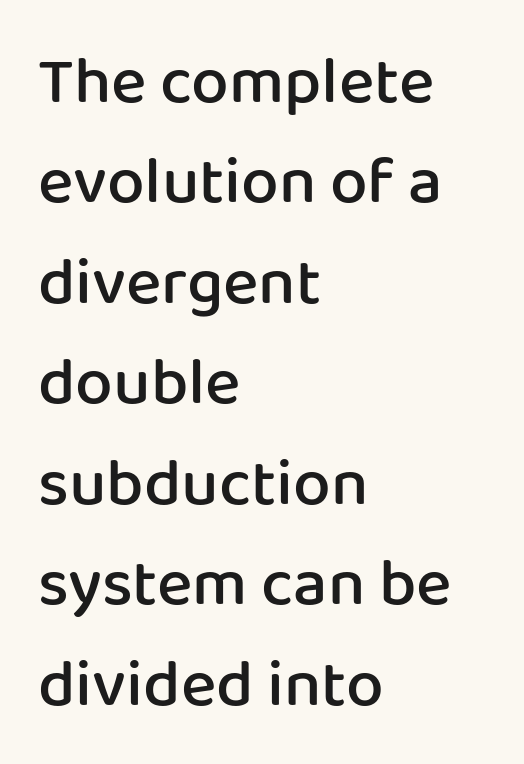
Q: Is the text bold? A: Semi-bold.
Q: Is the text italic (slanted)? A: No, it is upright.
Q: Is the typeface a serif or a sans-serif typeface? A: Sans-serif.
Q: Is the text underlined? A: No.
Q: How is the paragraph aligned? A: Left-aligned.
Q: Is the spacing between letters normal or unusually wide? A: Normal.
Q: Is the spacing between lines tight, normal or loose? A: Normal.
Q: Width (condensed, normal, or wide)? A: Normal.
Q: Stroke contrast? A: Low.
Q: x-height? A: Medium.
Q: Monospaced? A: No.
